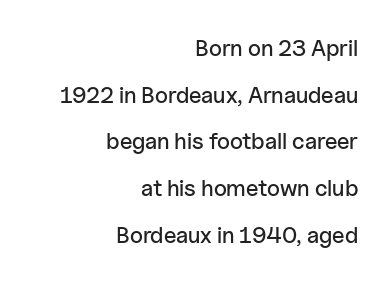
Q: Is the text italic (slanted)? A: No, it is upright.
Q: Is the text underlined? A: No.
Q: How is the paragraph aligned? A: Right-aligned.
Q: Is the spacing between letters normal or unusually wide? A: Normal.
Q: Is the spacing between lines tight, normal or loose? A: Loose.
